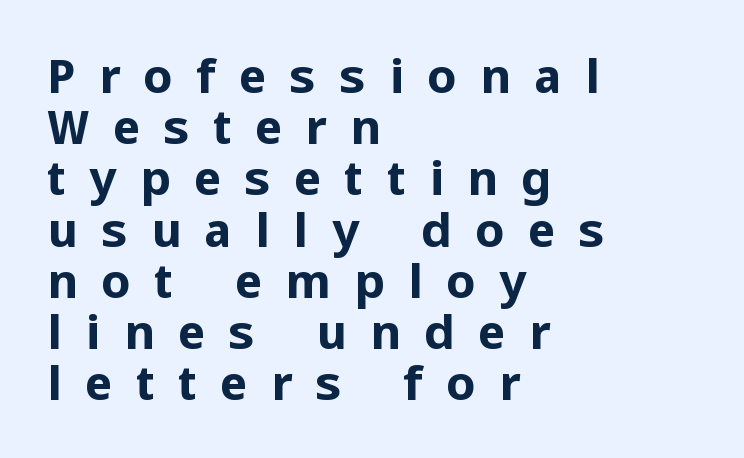
The image shows 47 px bold sans-serif type, upright; set left-aligned, tight line spacing (1.09x), unusually wide letter spacing (+0.49 em), not underlined; low stroke contrast and a medium x-height.
